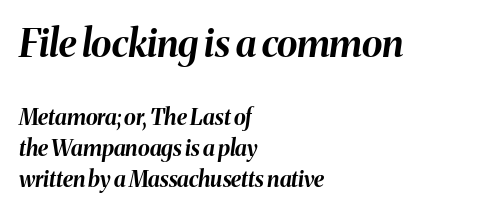
The image shows 38 px bold type, italic (leaning right); set left-aligned, normal line spacing (1.41x), normal letter spacing, not underlined; the first (top) block is 1.73x larger; medium stroke contrast and a medium x-height.
